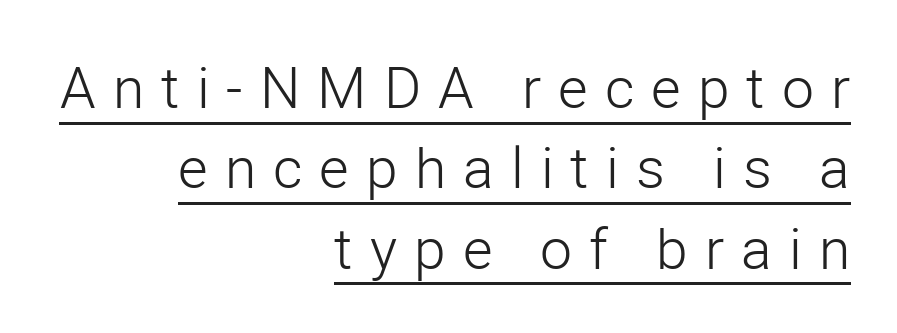
You could not count columns in this text — the font is proportionally spaced. The letters stand straight up with perfectly vertical stems. The rendering anchors every line to the right-hand side. Stem width sits at or under what a default text font uses. Every word sits above its own underline.
